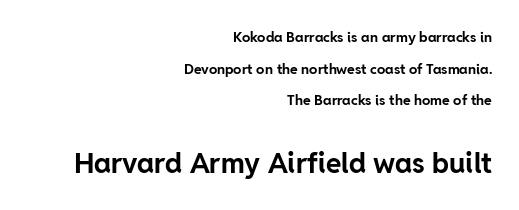
Q: Is the text bold? A: Yes.
Q: Is the text italic (slanted)? A: No, it is upright.
Q: Is the typeface a serif or a sans-serif typeface? A: Sans-serif.
Q: Is the text underlined? A: No.
Q: How is the paragraph aligned? A: Right-aligned.
Q: Is the spacing between letters normal or unusually wide? A: Normal.
Q: Is the spacing between lines tight, normal or loose? A: Loose.
Q: Which block of text is set in a larger size, the first (top) or the second (bottom)? A: The second (bottom) one.
Q: Width (condensed, normal, or wide)? A: Normal.
Q: Stroke contrast? A: Low.
Q: x-height? A: Medium.
Q: Monospaced? A: No.
